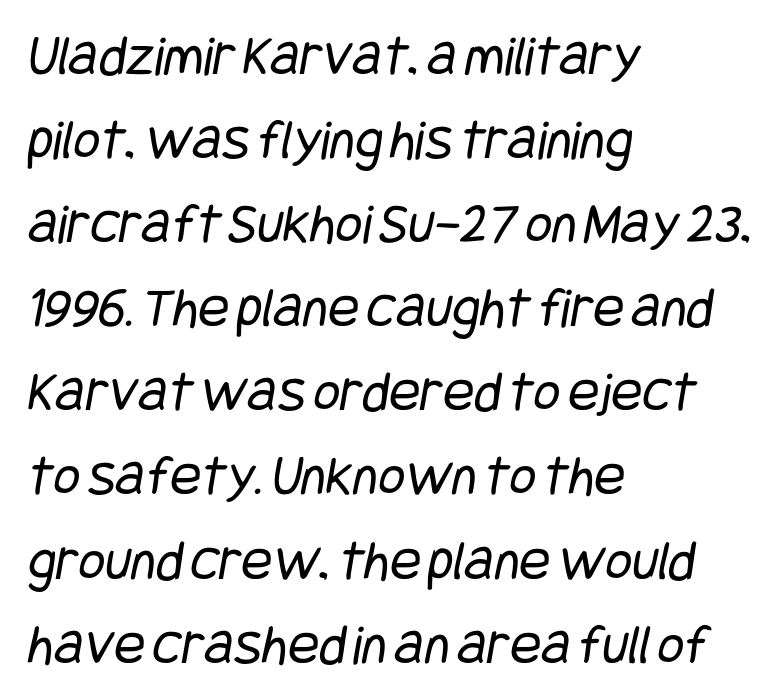
The image shows 58 px regular-weight, condensed sans-serif type; set left-aligned, normal line spacing (1.45x), normal letter spacing, not underlined; low stroke contrast and a large x-height.
